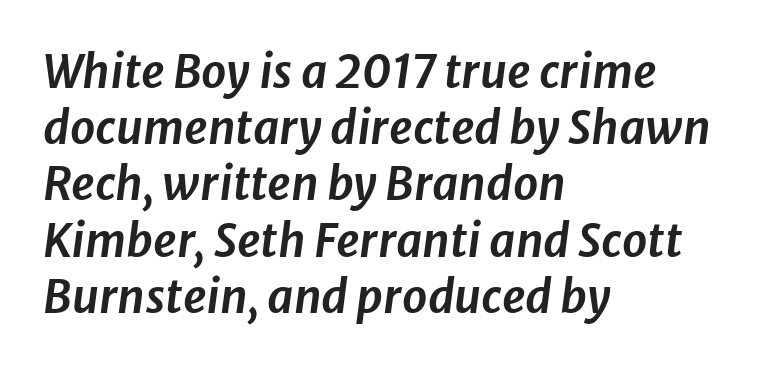
Rule under the text: the space is simply empty. Is the type slanted? Yes — the strokes lean at a clear angle. Each letter keeps its own natural width here, so spacing adapts to shape. Successive baselines arrive at the customary interval.
